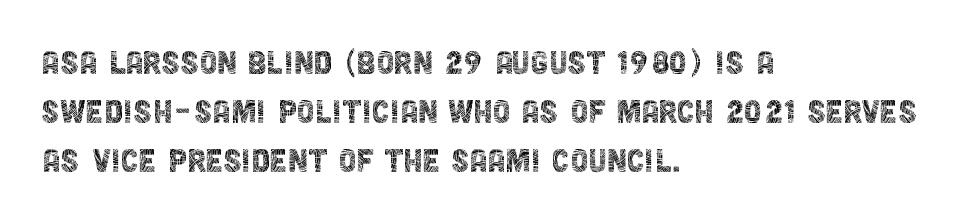
Q: Is the text bold? A: No.
Q: Is the text italic (slanted)? A: No, it is upright.
Q: Is the typeface a serif or a sans-serif typeface? A: Sans-serif.
Q: Is the text underlined? A: No.
Q: How is the paragraph aligned? A: Left-aligned.
Q: Is the spacing between letters normal or unusually wide? A: Normal.
Q: Width (condensed, normal, or wide)? A: Condensed.
Q: x-height? A: Large.
Q: Monospaced? A: No.
